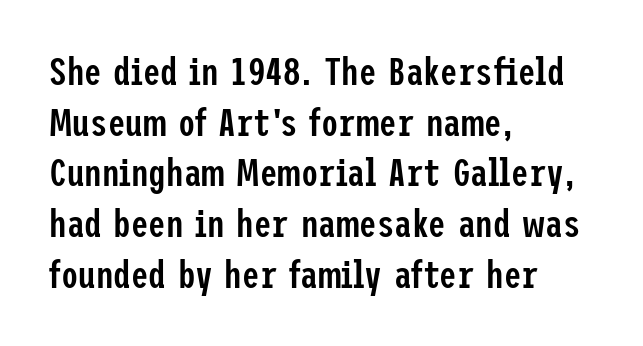
{"serif": "no", "italic": "no", "bold": "semi", "weight": "semibold", "width": "condensed", "stroke_contrast": "low", "x_height": "medium", "underline": "no", "align": "left", "line_spacing": "normal", "line_spacing_ratio": 1.3, "letter_spacing": "normal", "letter_spacing_em": 0.0, "glyph_px": 39}
